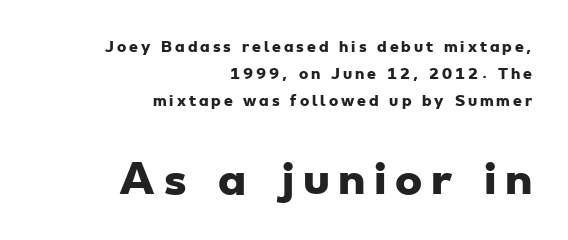
The passage shown is typed in a proportional face where columns would drift. Note: no serifs on the glyphs. Quick note: interline space is abundant. The type is letterspaced generously, with wide tracking.
